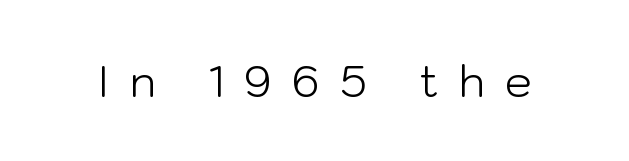
{"serif": "no", "italic": "no", "bold": "no", "weight": "light", "width": "normal", "stroke_contrast": "low", "x_height": "medium", "monospaced": "no", "underline": "no", "letter_spacing": "wide", "letter_spacing_em": 0.47, "glyph_px": 43}
